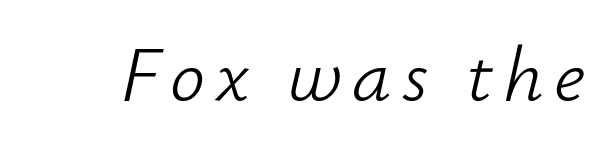
Q: Is the text bold? A: No.
Q: Is the text italic (slanted)? A: Yes, it leans right by about 12 degrees.
Q: Is the text underlined? A: No.
Q: Width (condensed, normal, or wide)? A: Normal.
Q: Stroke contrast? A: Low.
Q: x-height? A: Small.
Q: Monospaced? A: No.
